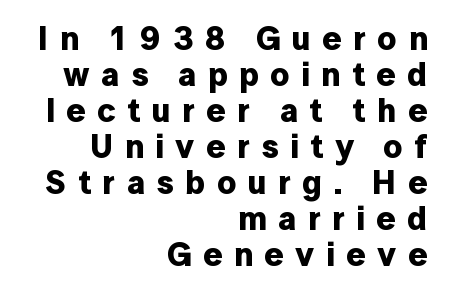
Q: Is the text bold? A: Yes.
Q: Is the text italic (slanted)? A: No, it is upright.
Q: Is the typeface a serif or a sans-serif typeface? A: Sans-serif.
Q: Is the text underlined? A: No.
Q: How is the paragraph aligned? A: Right-aligned.
Q: Is the spacing between letters normal or unusually wide? A: Unusually wide.
Q: Is the spacing between lines tight, normal or loose? A: Tight.
Q: Width (condensed, normal, or wide)? A: Normal.
Q: Stroke contrast? A: Low.
Q: x-height? A: Medium.
Q: Monospaced? A: No.
